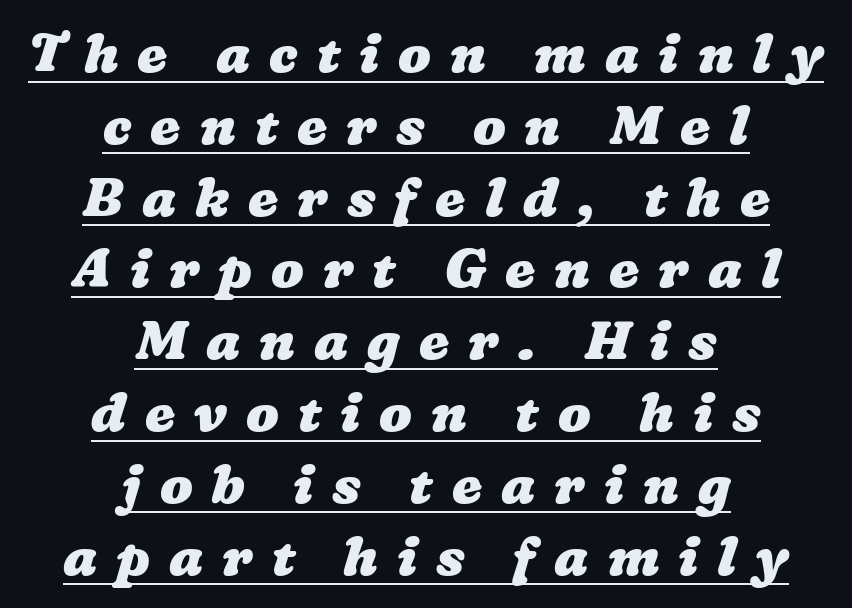
Q: Is the text bold? A: Yes.
Q: Is the text underlined? A: Yes.
Q: How is the paragraph aligned? A: Centered.
Q: Is the spacing between letters normal or unusually wide? A: Unusually wide.
Q: Is the spacing between lines tight, normal or loose? A: Normal.
Q: Width (condensed, normal, or wide)? A: Wide.
Q: Stroke contrast? A: Low.
Q: x-height? A: Medium.
Q: Monospaced? A: No.
